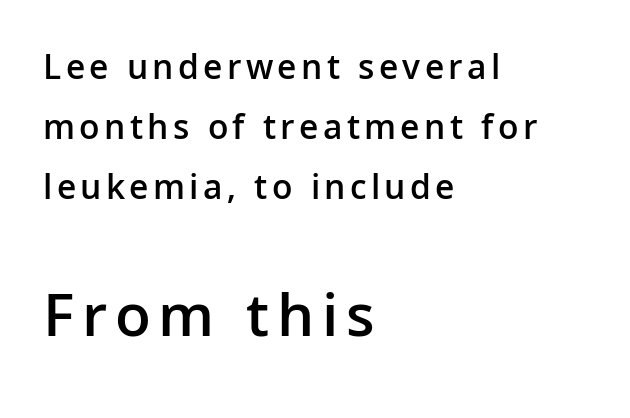
The image shows 63 px semibold sans-serif type, upright; set left-aligned, normal line spacing (1.66x), not underlined; the second (bottom) block is 1.75x larger; low stroke contrast and a medium x-height.
